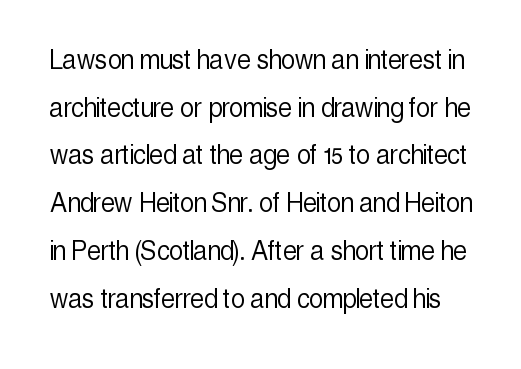
Q: Is the text bold? A: No.
Q: Is the text italic (slanted)? A: No, it is upright.
Q: Is the typeface a serif or a sans-serif typeface? A: Sans-serif.
Q: Is the text underlined? A: No.
Q: Is the spacing between letters normal or unusually wide? A: Normal.
Q: Is the spacing between lines tight, normal or loose? A: Normal.
Q: Width (condensed, normal, or wide)? A: Condensed.
Q: x-height? A: Medium.
Q: Monospaced? A: No.
